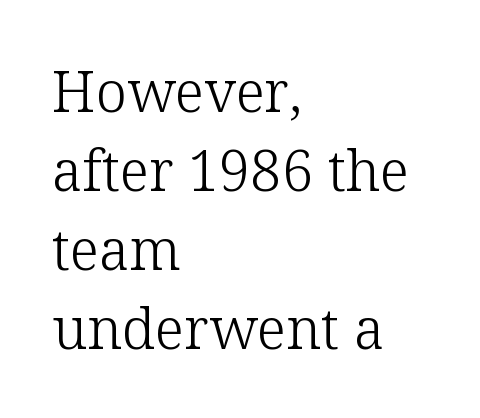
The image shows 56 px light serif type, upright; set left-aligned, normal line spacing (1.41x), normal letter spacing, not underlined; low stroke contrast and a medium x-height.
